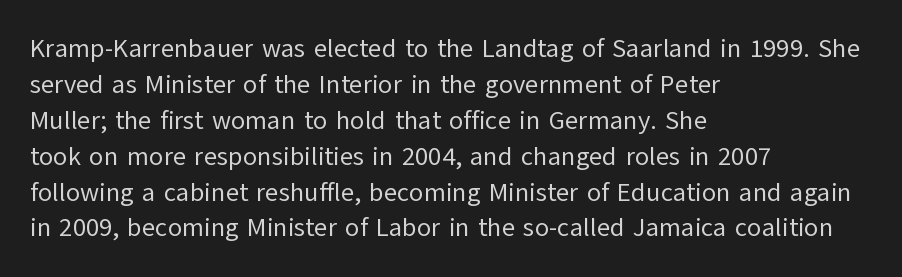
The characters are drawn with everyday or finer stroke widths. Line beginnings align vertically; line endings do not. Rule under the text: the space is simply empty. Words appear dense and cohesive because spacing is normal. Whoever set this chose a conventional vertical rhythm. Rendered with straight, roman letterforms.
